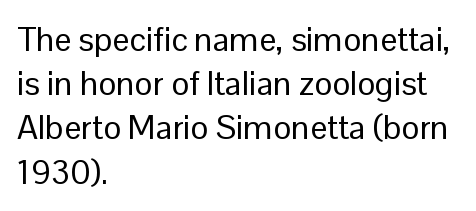
Q: Is the text bold? A: No.
Q: Is the text italic (slanted)? A: No, it is upright.
Q: Is the typeface a serif or a sans-serif typeface? A: Sans-serif.
Q: Is the text underlined? A: No.
Q: How is the paragraph aligned? A: Left-aligned.
Q: Is the spacing between letters normal or unusually wide? A: Normal.
Q: Is the spacing between lines tight, normal or loose? A: Normal.
Q: Width (condensed, normal, or wide)? A: Normal.
Q: Stroke contrast? A: Low.
Q: x-height? A: Medium.
Q: Monospaced? A: No.
